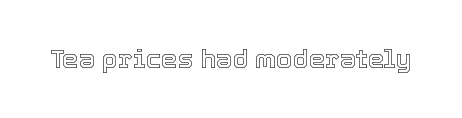
Is there any slant? The stems are plumb. Descenders are the only things crossing below the line. The line texture is even and compact thanks to regular tracking.
